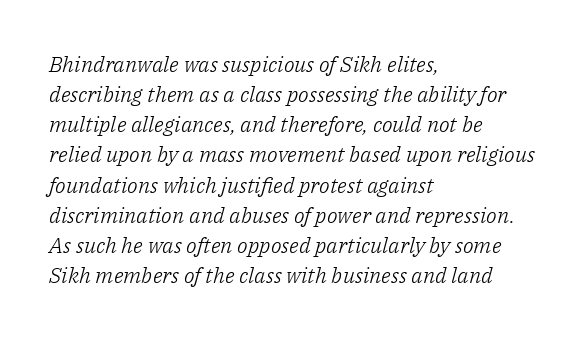
The image shows 22 px text type, italic (leaning right); set left-aligned, normal line spacing (1.37x), normal letter spacing, not underlined.
